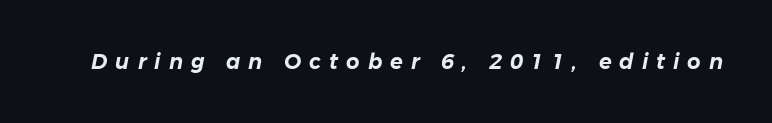
The image shows 21 px text type, italic (leaning right); set unusually wide letter spacing (+0.38 em), not underlined.
